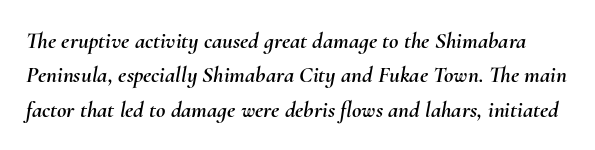
{"italic": "yes", "lean": "right", "slant_degrees": 10, "underline": "no", "line_spacing": "normal", "line_spacing_ratio": 1.5, "letter_spacing": "normal", "letter_spacing_em": 0.0, "glyph_px": 23}
